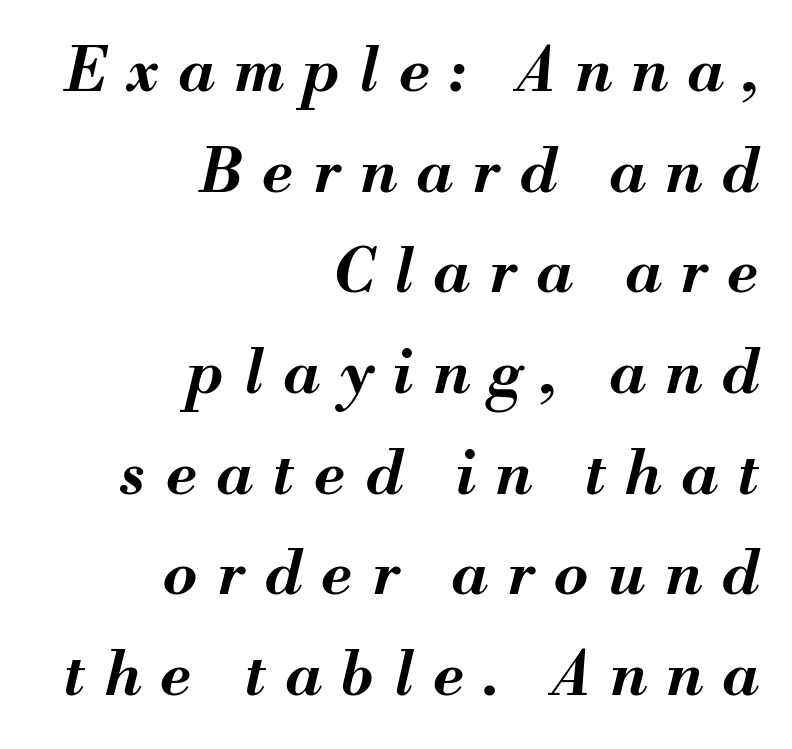
Short note: letters widely spaced. The passage shown stacks its lines at a standard gap. Every letter is thick-stroked: bold, no question. Reading down the block, your eye finds every line finishing at a fixed right position.
